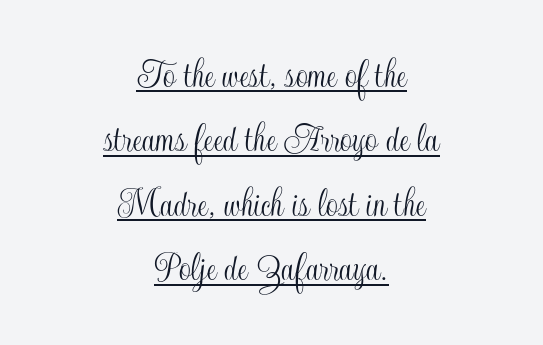
A rule runs beneath these lines of type. In CSS terms this would be text-align: center. Vertically, the passage feels balanced, rows spaced as you'd expect. Looks like regular typesetting: each glyph gets only the width it needs.
